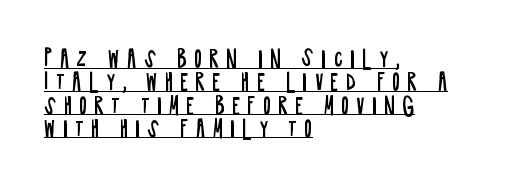
The paragraph shown leans on its left margin. Underlining? Definitely there. Words appear elongated and porous because spacing is wide. Summary of weight: not heavy and not bold. Tightly led — the rows are bunched.
